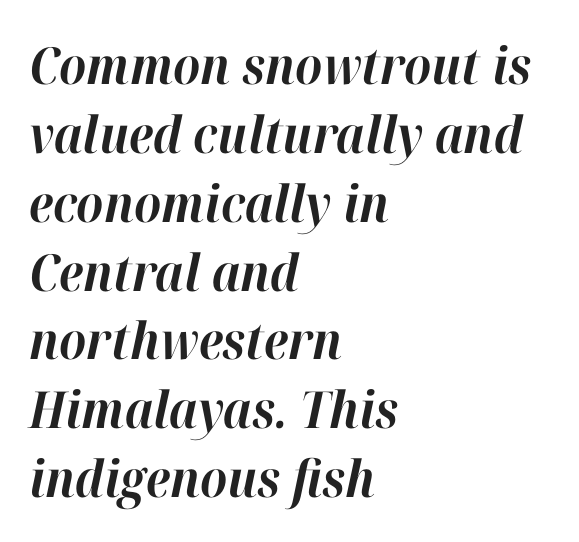
{"italic": "yes", "lean": "right", "slant_degrees": 12, "bold": "yes", "weight": "bold", "width": "normal", "stroke_contrast": "high", "x_height": "medium", "monospaced": "no", "underline": "no", "align": "left", "line_spacing": "normal", "line_spacing_ratio": 1.35, "letter_spacing": "normal", "letter_spacing_em": 0.0, "glyph_px": 51}
